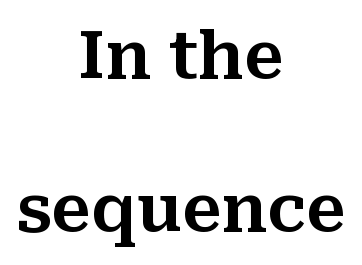
{"serif": "yes", "italic": "no", "width": "normal", "stroke_contrast": "medium", "x_height": "medium", "monospaced": "no", "underline": "no", "align": "center", "line_spacing": "loose", "line_spacing_ratio": 2.32, "letter_spacing": "normal", "letter_spacing_em": 0.0, "glyph_px": 66}
